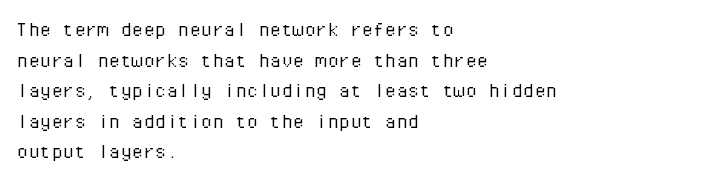
The image shows 23 px text type, upright; set left-aligned, normal line spacing (1.33x), normal letter spacing, not underlined.
